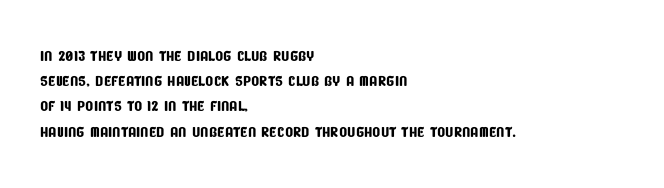
The setting favours the left margin, as ordinary paragraphs usually do. Honestly, the letter spacing is just normal — you wouldn't notice it. The words here are not underlined.
